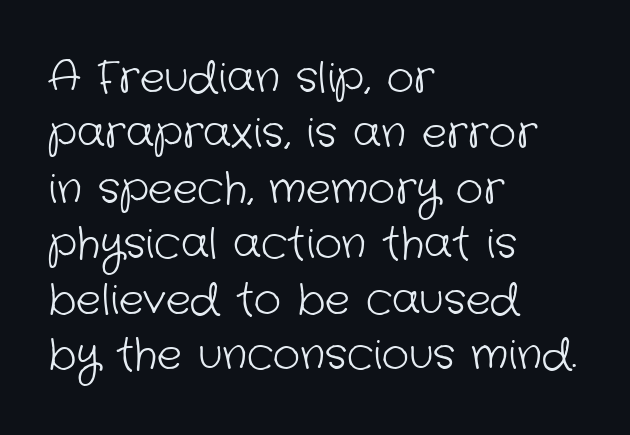
Nothing heavy about these letters — not bold at all. Successive baselines arrive at the customary interval. Looks like regular typesetting: each glyph gets only the width it needs. A typesetter would label this face a sans. Lines of text with bare space underneath.
